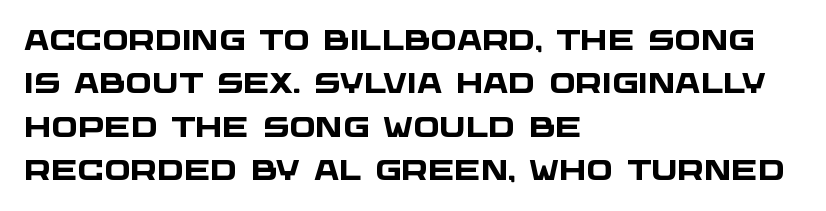
{"serif": "no", "bold": "yes", "weight": "heavy", "width": "wide", "stroke_contrast": "low", "x_height": "large", "monospaced": "no", "underline": "no", "align": "left", "line_spacing": "normal", "line_spacing_ratio": 1.55, "letter_spacing": "normal", "letter_spacing_em": 0.0, "glyph_px": 28}
